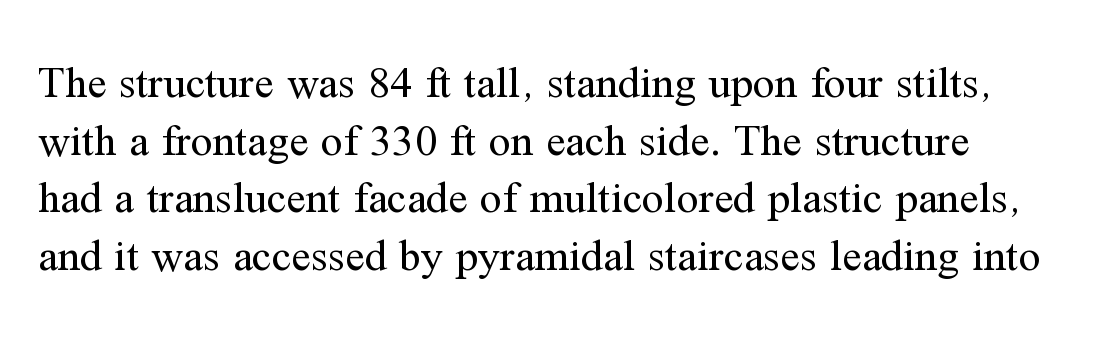
Q: Is the text bold? A: No.
Q: Is the text italic (slanted)? A: No, it is upright.
Q: Is the typeface a serif or a sans-serif typeface? A: Serif.
Q: Is the text underlined? A: No.
Q: Is the spacing between letters normal or unusually wide? A: Normal.
Q: Is the spacing between lines tight, normal or loose? A: Normal.
Q: Width (condensed, normal, or wide)? A: Normal.
Q: Stroke contrast? A: Medium.
Q: x-height? A: Medium.
Q: Monospaced? A: No.
